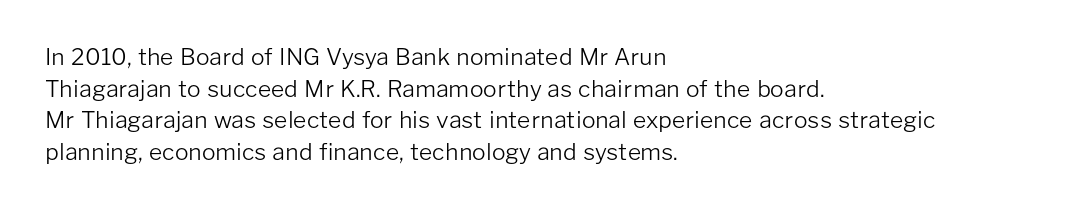
Q: Is the text bold? A: No.
Q: Is the text italic (slanted)? A: No, it is upright.
Q: Is the text underlined? A: No.
Q: How is the paragraph aligned? A: Left-aligned.
Q: Is the spacing between letters normal or unusually wide? A: Normal.
Q: Is the spacing between lines tight, normal or loose? A: Normal.
